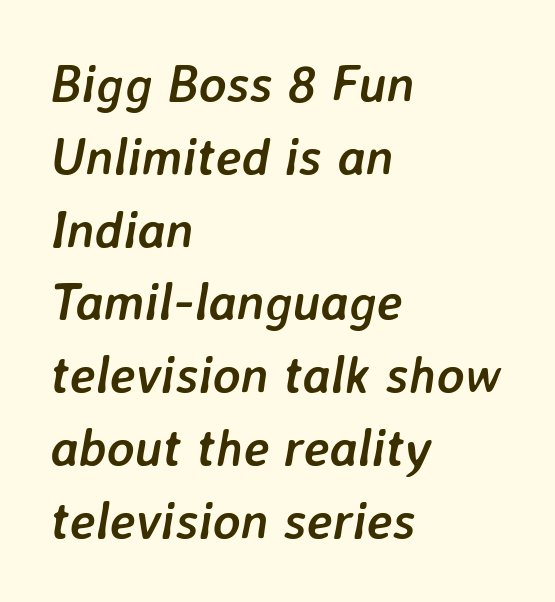
The image shows 52 px semibold type, italic (leaning right); set left-aligned, normal line spacing (1.4x), normal letter spacing, not underlined; low stroke contrast and a medium x-height.
